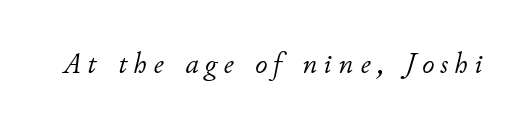
Someone cranked the tracking dial way up on this one. Bold? No — there's no thickening of the strokes. Letters rest on an invisible, unmarked baseline. Varying glyph widths throughout — classic text-font behaviour. Would a proofreader flag this as italicized? Yes.
